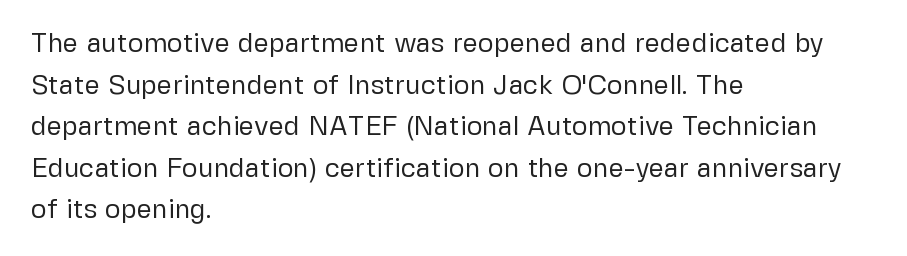
{"italic": "no", "bold": "no", "underline": "no", "align": "left", "line_spacing": "normal", "line_spacing_ratio": 1.54, "letter_spacing": "normal", "letter_spacing_em": 0.0, "glyph_px": 27}
